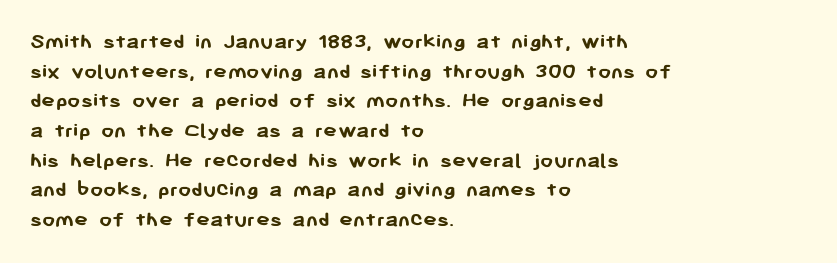
{"italic": "no", "bold": "yes", "underline": "no", "align": "left", "line_spacing": "normal", "line_spacing_ratio": 1.29, "letter_spacing": "normal", "letter_spacing_em": 0.0, "glyph_px": 23}
